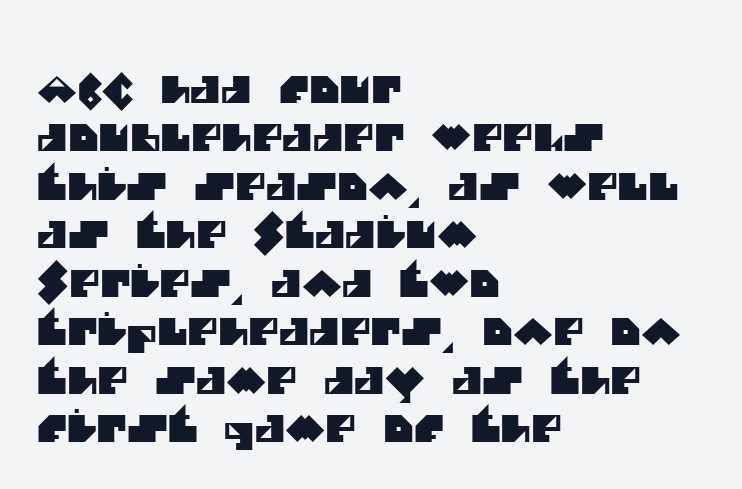
Q: Is the typeface a serif or a sans-serif typeface? A: Sans-serif.
Q: Is the text underlined? A: No.
Q: How is the paragraph aligned? A: Left-aligned.
Q: Is the spacing between letters normal or unusually wide? A: Normal.
Q: Is the spacing between lines tight, normal or loose? A: Normal.
Q: Width (condensed, normal, or wide)? A: Normal.
Q: Stroke contrast? A: Medium.
Q: x-height? A: Large.
Q: Monospaced? A: No.
